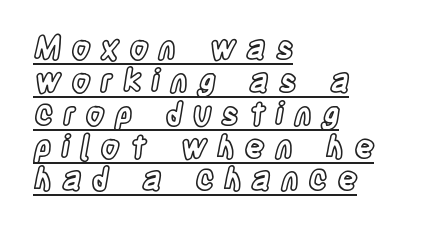
{"width": "condensed", "x_height": "large", "monospaced": "no", "underline": "yes", "align": "left", "line_spacing": "tight", "line_spacing_ratio": 1.06, "letter_spacing": "wide", "letter_spacing_em": 0.32, "glyph_px": 31}
